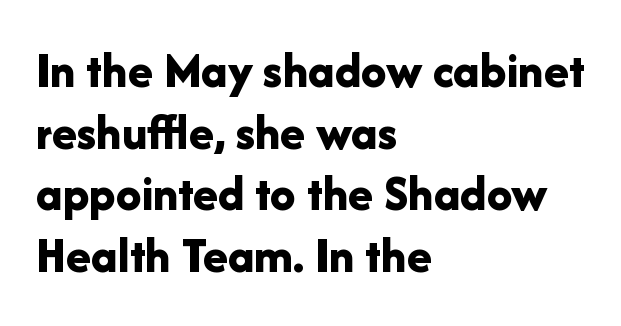
{"serif": "no", "italic": "no", "bold": "yes", "weight": "bold", "width": "normal", "stroke_contrast": "low", "x_height": "medium", "monospaced": "no", "underline": "no", "align": "left", "line_spacing_ratio": 1.21, "letter_spacing": "normal", "letter_spacing_em": 0.0, "glyph_px": 51}
